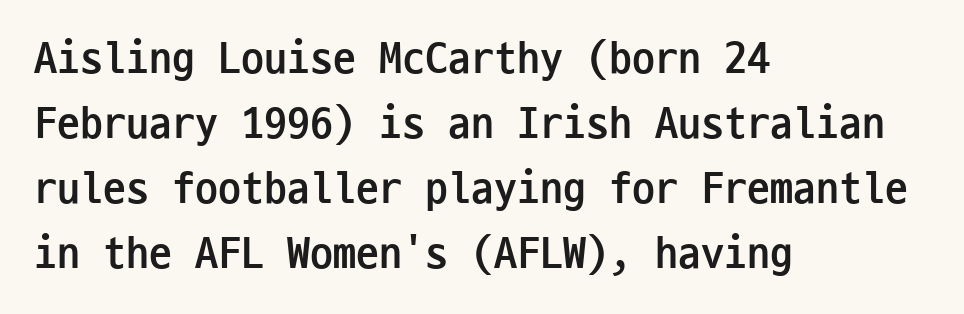
The lettering stays uniformly vertical, giving the passage a roman look. Has an underline been added? It has not. No extra tracking has been applied to these lines. Every row of glyphs begins at an identical x-position on the left. Examine the stroke ends and you'll find no serifs. Horizontal bands of white between lines are of average thickness.
